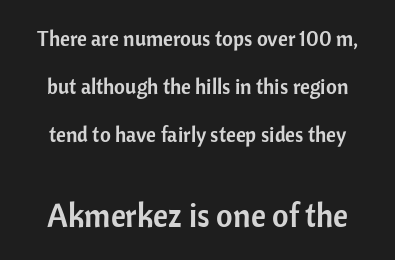
{"serif": "no", "italic": "no", "width": "normal", "stroke_contrast": "low", "x_height": "medium", "monospaced": "no", "underline": "no", "line_spacing": "loose", "line_spacing_ratio": 2.29, "letter_spacing": "normal", "letter_spacing_em": 0.0, "larger_block": "second", "size_ratio": 1.52, "glyph_px": 32}
